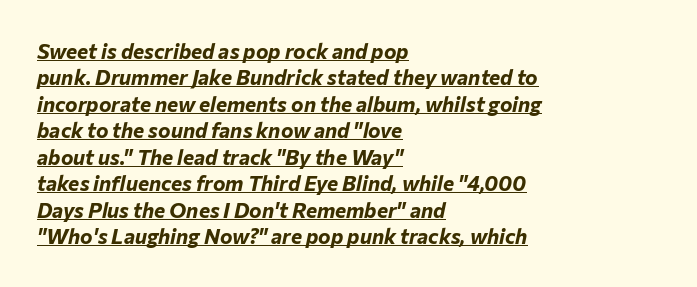
Line starts are locked; line ends wander. Somebody hit Ctrl+U on this one — the words are underlined. Evenly set lines give the paragraph a standard silhouette. Stroke thickness is high; the sample reads as a true bold. The rendering applies a slant to the glyphs. Is the letter spacing exaggerated? No — it looks like the ordinary default.
